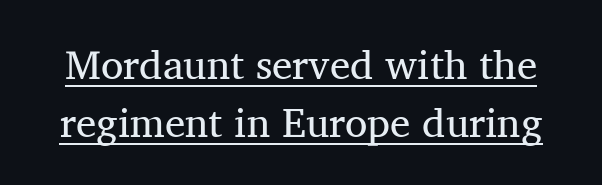
Q: Is the text bold? A: No.
Q: Is the text italic (slanted)? A: No, it is upright.
Q: Is the typeface a serif or a sans-serif typeface? A: Serif.
Q: Is the text underlined? A: Yes.
Q: Is the spacing between letters normal or unusually wide? A: Normal.
Q: Is the spacing between lines tight, normal or loose? A: Normal.
Q: Width (condensed, normal, or wide)? A: Normal.
Q: Stroke contrast? A: Medium.
Q: x-height? A: Medium.
Q: Monospaced? A: No.
